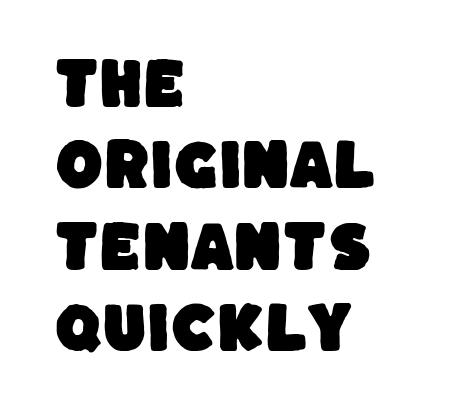
The image shows 55 px sans-serif type; set left-aligned, normal line spacing (1.48x), normal letter spacing, not underlined; low stroke contrast and a large x-height.
